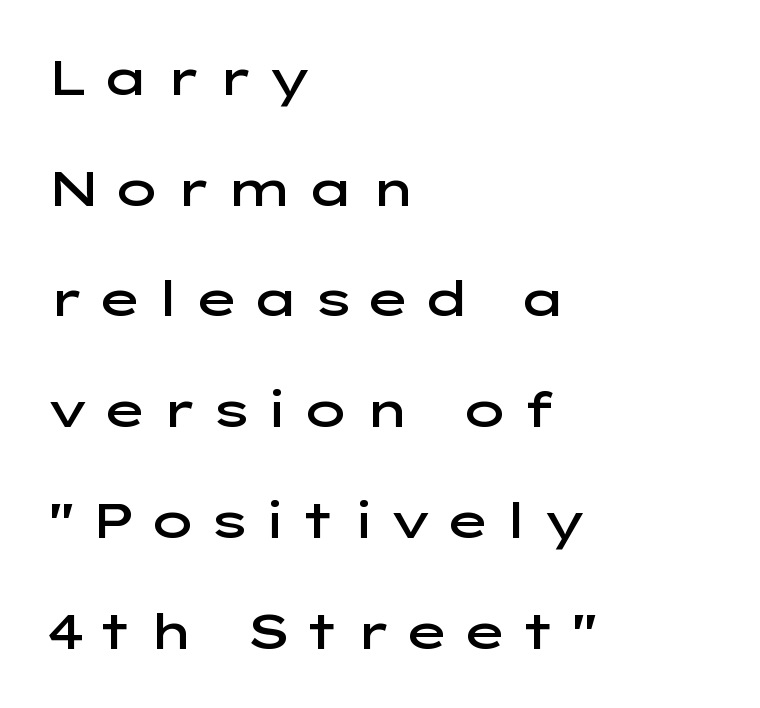
Does extra space separate the letters? Yes, quite a lot of it. Set as a demibold, roughly 600 on the weight scale. The face used here is a sans, in the tradition of grotesques and geometrics. Letters rest on an invisible, unmarked baseline. The lines are quadded left.
